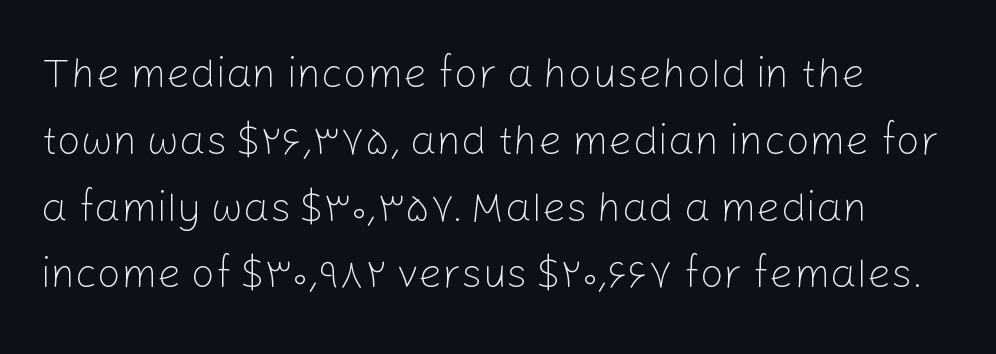
{"serif": "no", "italic": "no", "bold": "no", "weight": "light", "width": "normal", "stroke_contrast": "low", "x_height": "medium", "monospaced": "no", "underline": "no", "line_spacing": "normal", "line_spacing_ratio": 1.59, "letter_spacing": "normal", "letter_spacing_em": 0.0, "glyph_px": 42}
